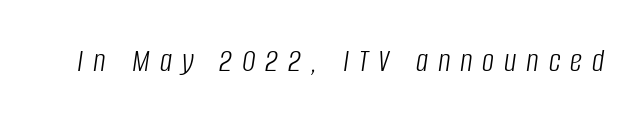
The typography opts for an oblique posture over an upright one. A typesetter would call this proportional, since set widths differ per character. On a weight scale, this lands at 450 or below. The line texture is sparse and dotted thanks to wide tracking. The string is rendered with underlining switched off.
